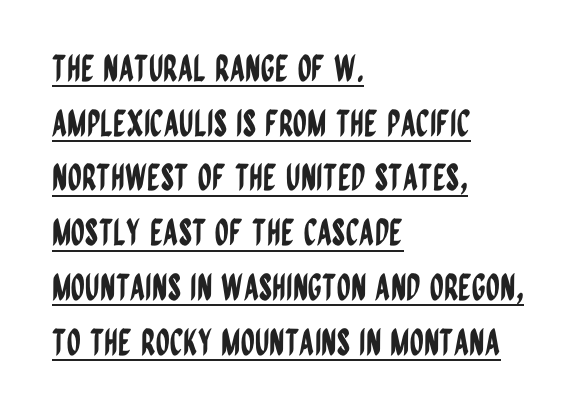
Underline: present. A normal amount of white space separates one row of letters from the next. This sample uses plain, unmodified letter spacing. This sample is left-justified, so line endings fall wherever the words run out. Type style note: lacks serifs.
